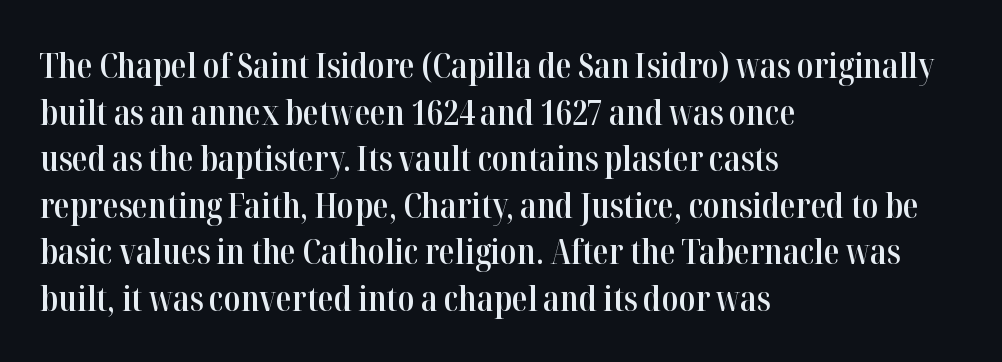
{"serif": "yes", "italic": "no", "bold": "semi", "weight": "semibold", "width": "condensed", "stroke_contrast": "high", "x_height": "medium", "monospaced": "no", "underline": "no", "align": "left", "line_spacing": "normal", "line_spacing_ratio": 1.33, "letter_spacing": "normal", "letter_spacing_em": 0.0, "glyph_px": 35}
